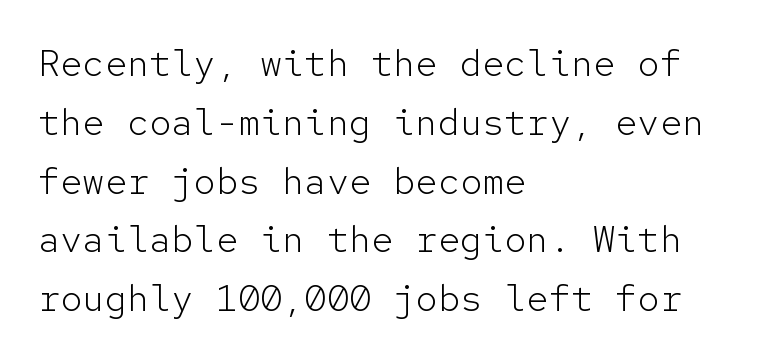
The image shows 37 px light sans-serif type, upright, monospaced; set left-aligned, normal line spacing (1.59x), normal letter spacing, not underlined; low stroke contrast and a medium x-height.
